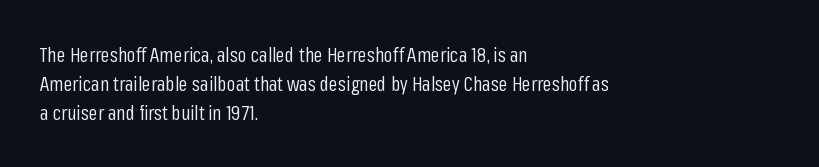
The image shows 20 px text type, upright; set left-aligned, normal line spacing (1.46x), normal letter spacing, not underlined.
